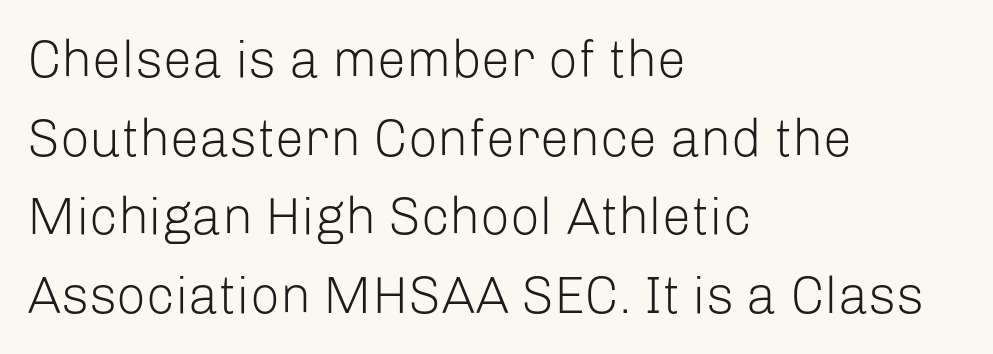
The image shows 52 px light sans-serif type, upright; set left-aligned, normal line spacing (1.51x), normal letter spacing, not underlined; low stroke contrast and a medium x-height.
